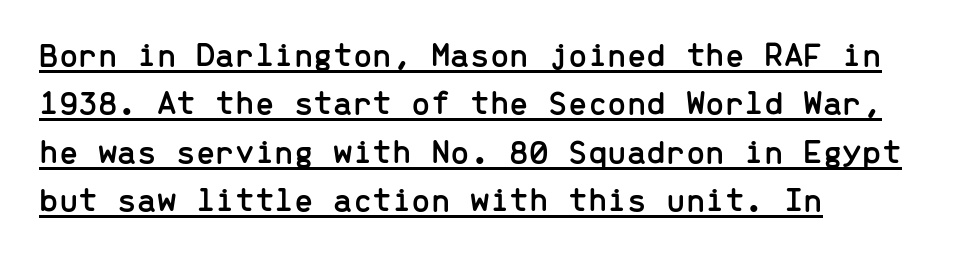
The image shows 35 px sans-serif type, upright, monospaced; set left-aligned, normal line spacing (1.38x), normal letter spacing, underlined; low stroke contrast and a medium x-height.
